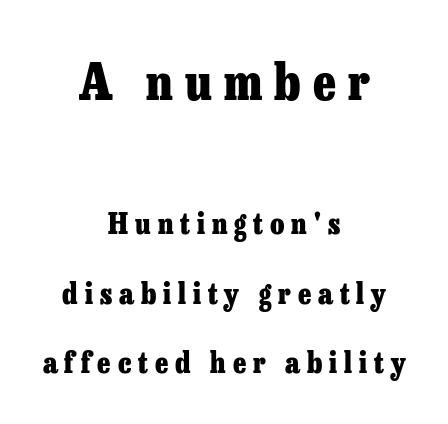
Descenders hang freely into open space. Compared with typical body copy, the letter spacing here is much looser. The letters are bold, with thick, heavy strokes. The upper block of text is set noticeably larger than the block beneath it. You can tell from the footed stems that serif type was used. Note the varied advance widths — an 'i' is clearly narrower than an 'm'.
